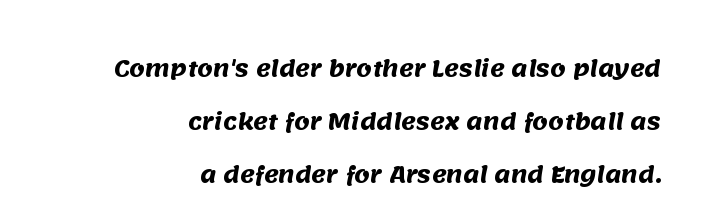
Q: Is the text bold? A: Yes.
Q: Is the text underlined? A: No.
Q: How is the paragraph aligned? A: Right-aligned.
Q: Is the spacing between letters normal or unusually wide? A: Normal.
Q: Is the spacing between lines tight, normal or loose? A: Loose.
